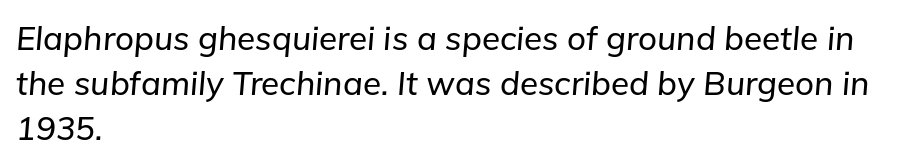
Q: Is the text italic (slanted)? A: Yes, it leans right by about 5 degrees.
Q: Is the text underlined? A: No.
Q: How is the paragraph aligned? A: Left-aligned.
Q: Is the spacing between letters normal or unusually wide? A: Normal.
Q: Is the spacing between lines tight, normal or loose? A: Normal.
Q: Width (condensed, normal, or wide)? A: Normal.
Q: Stroke contrast? A: Low.
Q: x-height? A: Medium.
Q: Monospaced? A: No.
